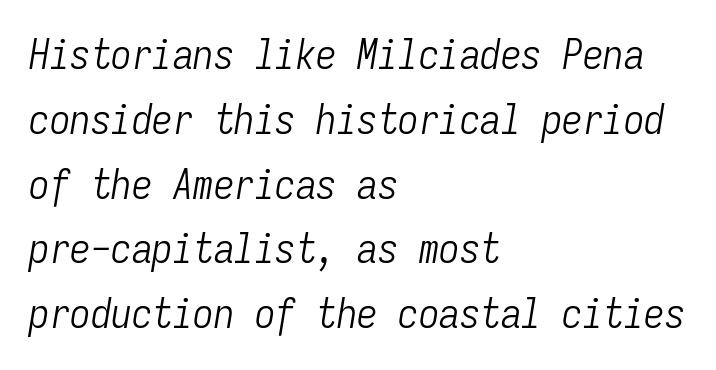
{"italic": "yes", "lean": "right", "slant_degrees": 9, "bold": "no", "weight": "light", "width": "condensed", "stroke_contrast": "low", "x_height": "medium", "monospaced": "yes", "underline": "no", "align": "left", "line_spacing": "normal", "line_spacing_ratio": 1.58, "letter_spacing": "normal", "letter_spacing_em": 0.0, "glyph_px": 41}
